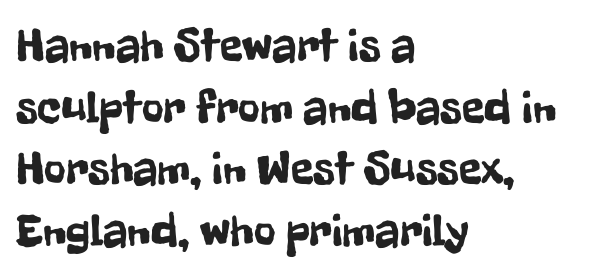
Q: Is the text italic (slanted)? A: No, it is upright.
Q: Is the typeface a serif or a sans-serif typeface? A: Sans-serif.
Q: Is the text underlined? A: No.
Q: How is the paragraph aligned? A: Left-aligned.
Q: Is the spacing between letters normal or unusually wide? A: Normal.
Q: Is the spacing between lines tight, normal or loose? A: Normal.
Q: Width (condensed, normal, or wide)? A: Condensed.
Q: Stroke contrast? A: Low.
Q: x-height? A: Medium.
Q: Monospaced? A: No.
